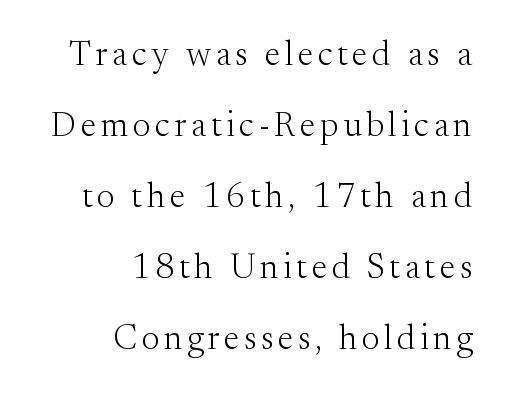
Q: Is the text bold? A: No.
Q: Is the text italic (slanted)? A: No, it is upright.
Q: Is the typeface a serif or a sans-serif typeface? A: Serif.
Q: Is the text underlined? A: No.
Q: How is the paragraph aligned? A: Right-aligned.
Q: Is the spacing between lines tight, normal or loose? A: Loose.
Q: Width (condensed, normal, or wide)? A: Normal.
Q: Stroke contrast? A: Medium.
Q: x-height? A: Small.
Q: Monospaced? A: No.
